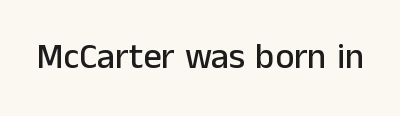
You could not count columns in this text — the font is proportionally spaced. This is roman type, the default non-slanted kind. Short note: letters normally spaced. Clear beneath every line of the passage. Font category for this specimen: sans-serif.
